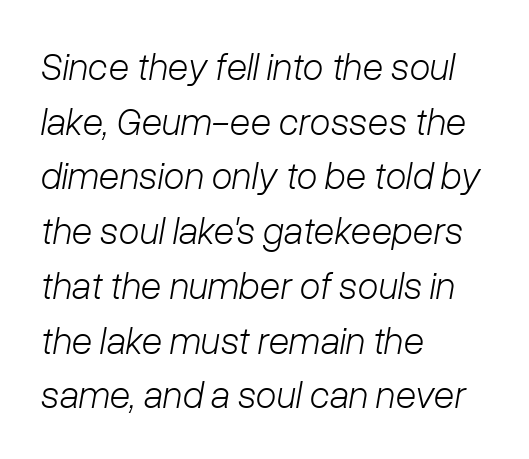
In CSS terms this would be text-align: left. Each stroke keeps to a modest, everyday thickness or less. Regarding leading, the lines here are spaced in the standard way. Underlining? Definitely not there. These lines are rendered in a variable-pitch font. The whole block is typeset with a tilt.
